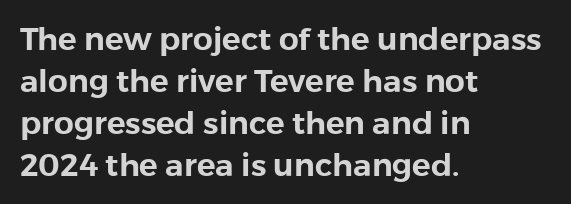
The image shows 31 px sans-serif type, upright; set left-aligned, normal line spacing (1.35x), normal letter spacing, not underlined; low stroke contrast and a medium x-height.
